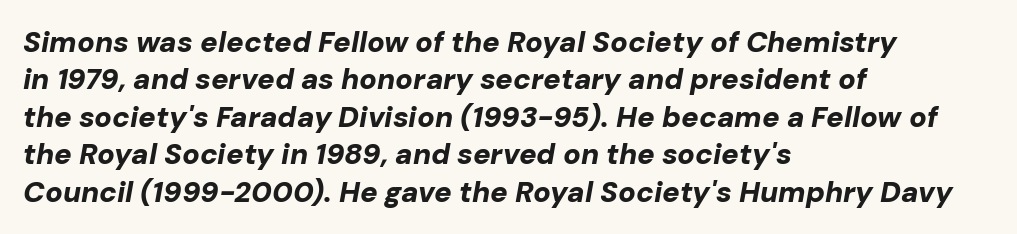
The image shows 29 px bold type, italic (leaning right); set left-aligned, normal line spacing (1.29x), normal letter spacing, not underlined; low stroke contrast and a medium x-height.
